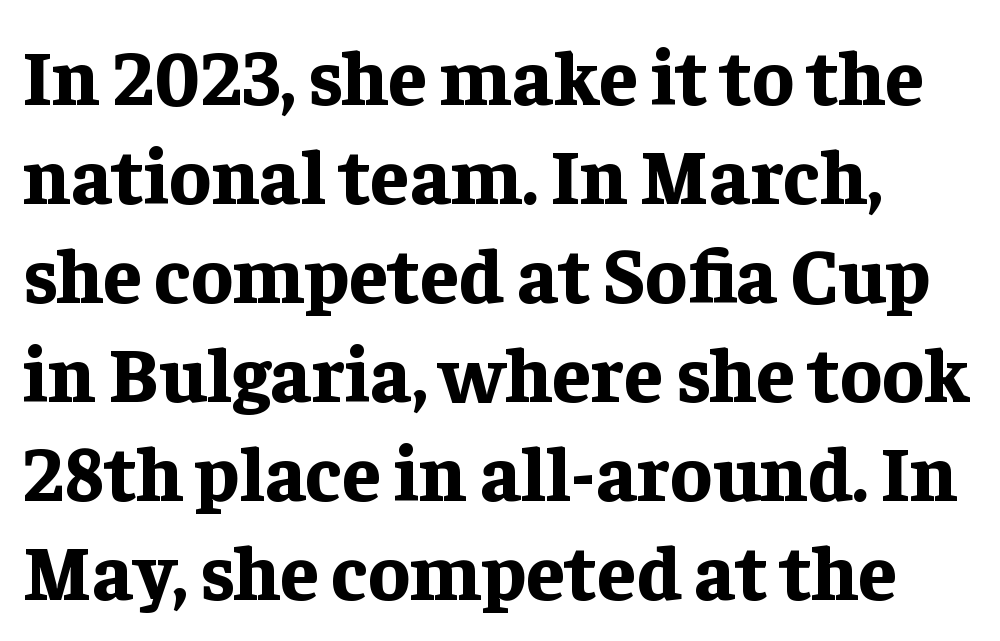
The image shows 78 px bold serif type, upright; set normal line spacing (1.27x), normal letter spacing, not underlined; low stroke contrast and a medium x-height.
